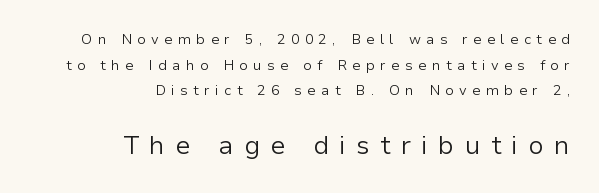
Q: Is the text bold? A: No.
Q: Is the text italic (slanted)? A: No, it is upright.
Q: Is the text underlined? A: No.
Q: How is the paragraph aligned? A: Right-aligned.
Q: Is the spacing between letters normal or unusually wide? A: Unusually wide.
Q: Which block of text is set in a larger size, the first (top) or the second (bottom)? A: The second (bottom) one.
